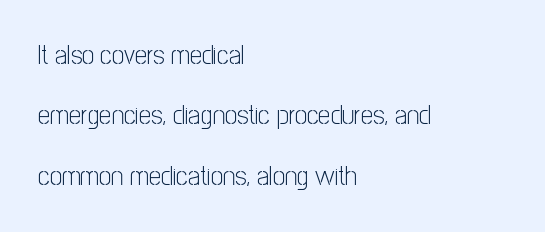
The space between consecutive lines is lavish. Italic? Not at all — the glyphs are vertical. This reads as an unemphasized weight, regular at the heaviest. Glance below the letters and you will spot only blank space.
